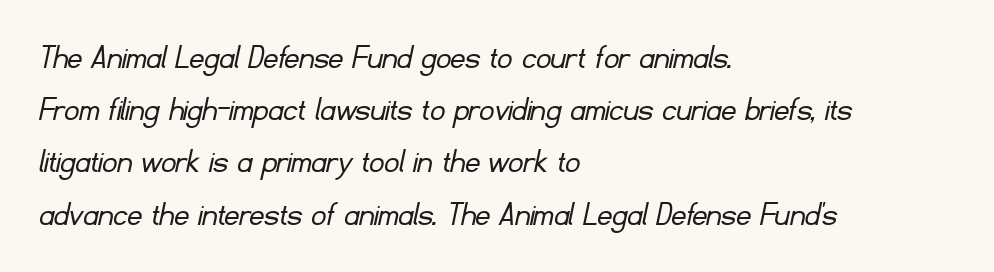
The image shows 36 px light sans-serif type; set left-aligned, normal line spacing (1.45x), normal letter spacing, not underlined; low stroke contrast and a small x-height.
